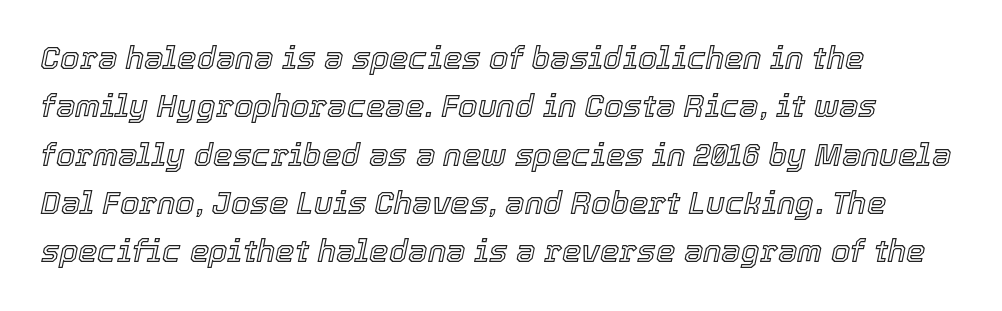
Think of a printed novel: that variable character pitch is what you see here. Notice how the stems are inclined rather than vertical — that's the hallmark of italics. Nobody drew a line under any word here. Leftover space on each line is placed entirely after the last word.
